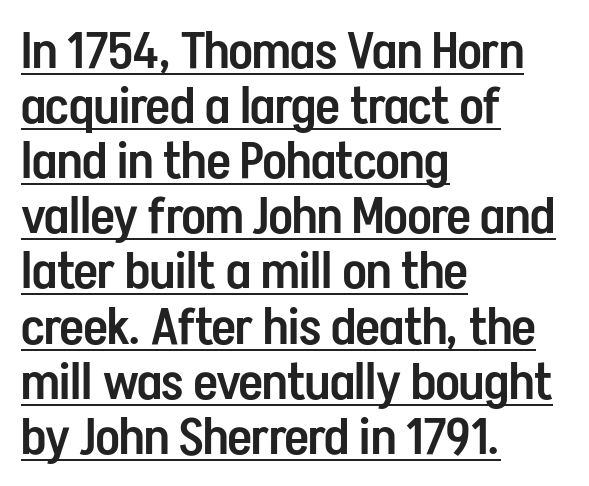
Does extra space separate the letters? No, they use regular spacing. The lettering is marked with a stroke running underneath it. Regarding serifs, this sample does without them. Does the lettering tilt? It doesn't — this is upright.
